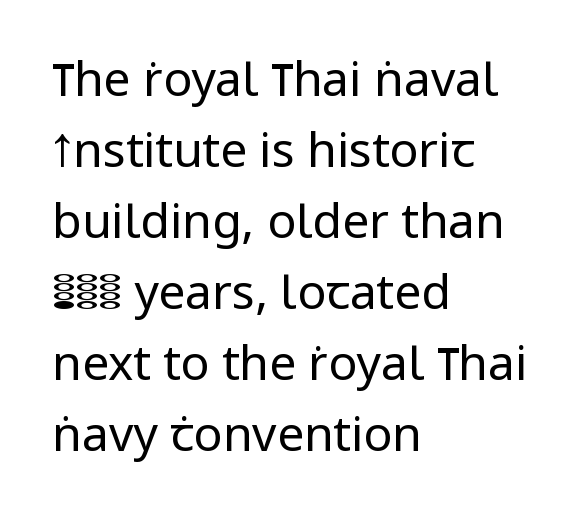
The image shows 48 px regular-weight sans-serif type, upright; set left-aligned, normal line spacing (1.48x), normal letter spacing, not underlined; low stroke contrast and a medium x-height.
